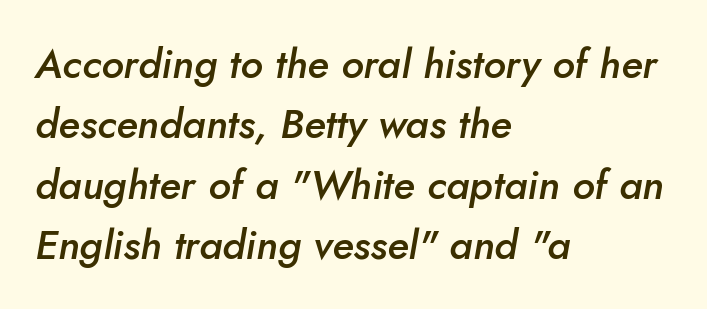
{"italic": "yes", "lean": "right", "slant_degrees": 10, "bold": "semi", "weight": "semibold", "width": "normal", "stroke_contrast": "low", "x_height": "small", "monospaced": "no", "underline": "no", "align": "left", "line_spacing": "normal", "line_spacing_ratio": 1.47, "letter_spacing": "normal", "letter_spacing_em": 0.0, "glyph_px": 41}
